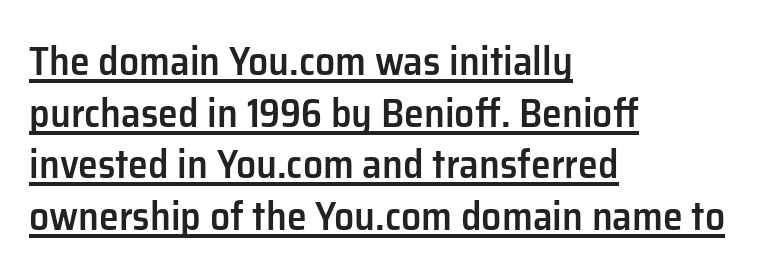
Q: Is the text bold? A: Semi-bold.
Q: Is the text italic (slanted)? A: No, it is upright.
Q: Is the typeface a serif or a sans-serif typeface? A: Sans-serif.
Q: Is the text underlined? A: Yes.
Q: How is the paragraph aligned? A: Left-aligned.
Q: Is the spacing between letters normal or unusually wide? A: Normal.
Q: Is the spacing between lines tight, normal or loose? A: Normal.
Q: Width (condensed, normal, or wide)? A: Normal.
Q: Stroke contrast? A: Low.
Q: x-height? A: Medium.
Q: Monospaced? A: No.
